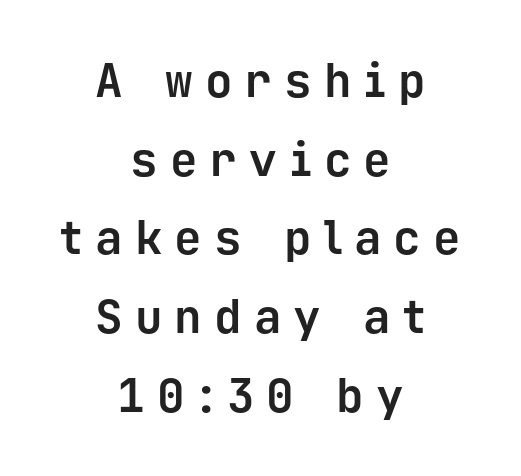
Q: Is the text bold? A: Yes.
Q: Is the text italic (slanted)? A: No, it is upright.
Q: Is the typeface a serif or a sans-serif typeface? A: Sans-serif.
Q: Is the text underlined? A: No.
Q: How is the paragraph aligned? A: Centered.
Q: Is the spacing between letters normal or unusually wide? A: Unusually wide.
Q: Width (condensed, normal, or wide)? A: Normal.
Q: Stroke contrast? A: Low.
Q: x-height? A: Medium.
Q: Monospaced? A: Yes.
